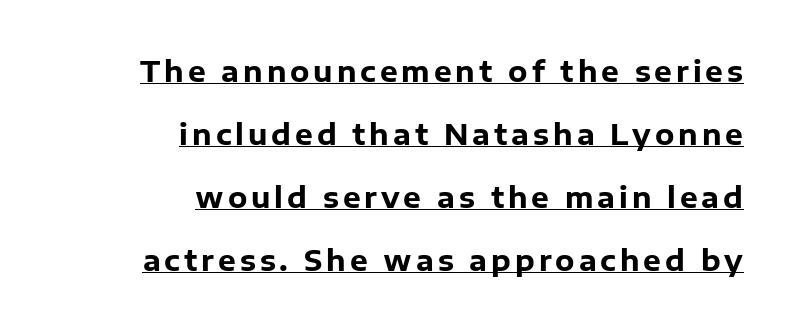
Q: Is the text bold? A: Yes.
Q: Is the text italic (slanted)? A: No, it is upright.
Q: Is the typeface a serif or a sans-serif typeface? A: Sans-serif.
Q: Is the text underlined? A: Yes.
Q: How is the paragraph aligned? A: Right-aligned.
Q: Is the spacing between lines tight, normal or loose? A: Loose.
Q: Width (condensed, normal, or wide)? A: Normal.
Q: Stroke contrast? A: Low.
Q: x-height? A: Medium.
Q: Monospaced? A: No.
